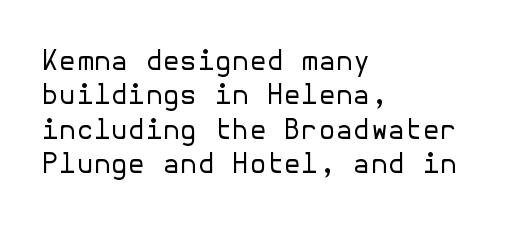
Q: Is the text bold? A: No.
Q: Is the text italic (slanted)? A: No, it is upright.
Q: Is the typeface a serif or a sans-serif typeface? A: Sans-serif.
Q: Is the text underlined? A: No.
Q: How is the paragraph aligned? A: Left-aligned.
Q: Is the spacing between letters normal or unusually wide? A: Normal.
Q: Width (condensed, normal, or wide)? A: Normal.
Q: Stroke contrast? A: Low.
Q: x-height? A: Medium.
